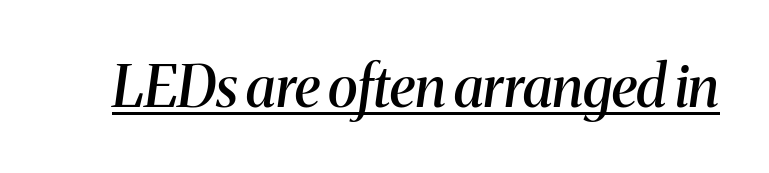
Q: Is the text bold? A: Semi-bold.
Q: Is the text italic (slanted)? A: Yes, it leans right by about 8 degrees.
Q: Is the typeface a serif or a sans-serif typeface? A: Serif.
Q: Is the text underlined? A: Yes.
Q: Is the spacing between letters normal or unusually wide? A: Normal.
Q: Width (condensed, normal, or wide)? A: Normal.
Q: Stroke contrast? A: Medium.
Q: x-height? A: Medium.
Q: Monospaced? A: No.
